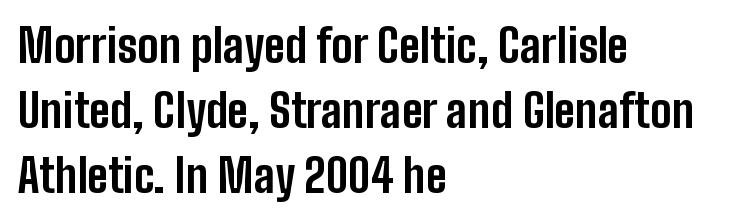
{"serif": "no", "italic": "no", "bold": "yes", "weight": "bold", "width": "condensed", "stroke_contrast": "low", "x_height": "medium", "monospaced": "no", "underline": "no", "align": "left", "line_spacing": "normal", "line_spacing_ratio": 1.44, "letter_spacing": "normal", "letter_spacing_em": 0.0, "glyph_px": 45}
